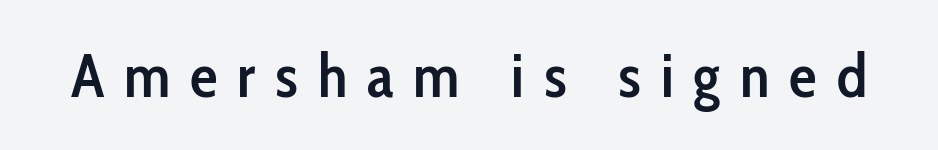
The image shows 62 px semibold, condensed sans-serif type, upright; set unusually wide letter spacing (+0.32 em), not underlined; low stroke contrast and a medium x-height.
